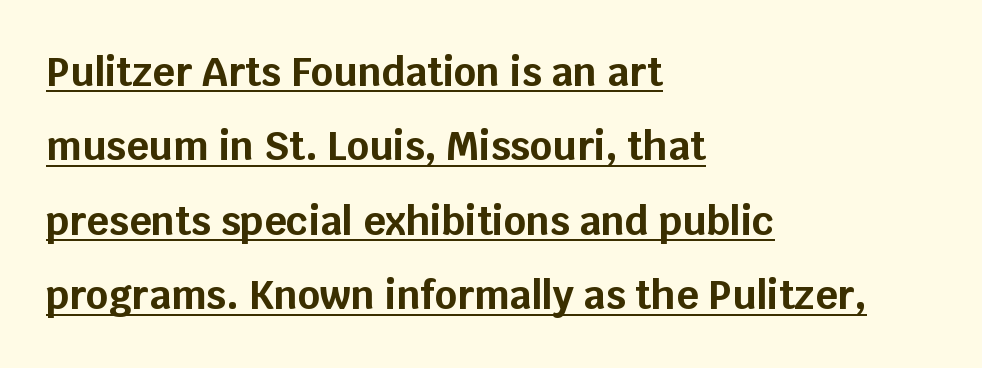
Serifs: no, the terminals of the letterforms are clean. No italicization has been applied; the sample stays upright. Typesetter's note: full bold, strokes at maximum text heaviness. Each line of the rendering has a horizontal stroke beneath the glyphs. The line texture is even and compact thanks to regular tracking. Widely set lines give the paragraph a tall, airy silhouette.
